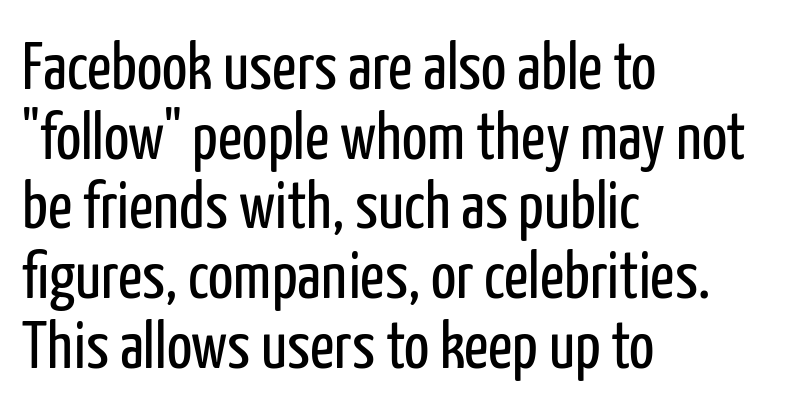
Q: Is the text bold? A: No.
Q: Is the text italic (slanted)? A: No, it is upright.
Q: Is the typeface a serif or a sans-serif typeface? A: Sans-serif.
Q: Is the text underlined? A: No.
Q: How is the paragraph aligned? A: Left-aligned.
Q: Is the spacing between letters normal or unusually wide? A: Normal.
Q: Is the spacing between lines tight, normal or loose? A: Tight.
Q: Width (condensed, normal, or wide)? A: Condensed.
Q: Stroke contrast? A: Low.
Q: x-height? A: Medium.
Q: Monospaced? A: No.
